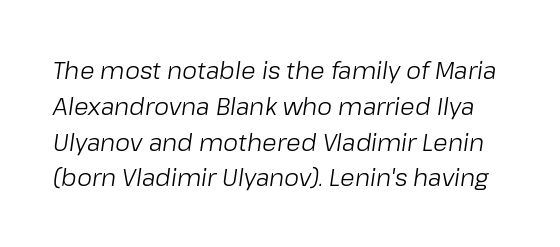
{"italic": "yes", "lean": "right", "slant_degrees": 8, "bold": "no", "underline": "no", "line_spacing": "normal", "line_spacing_ratio": 1.49, "letter_spacing": "normal", "letter_spacing_em": 0.0, "glyph_px": 24}
